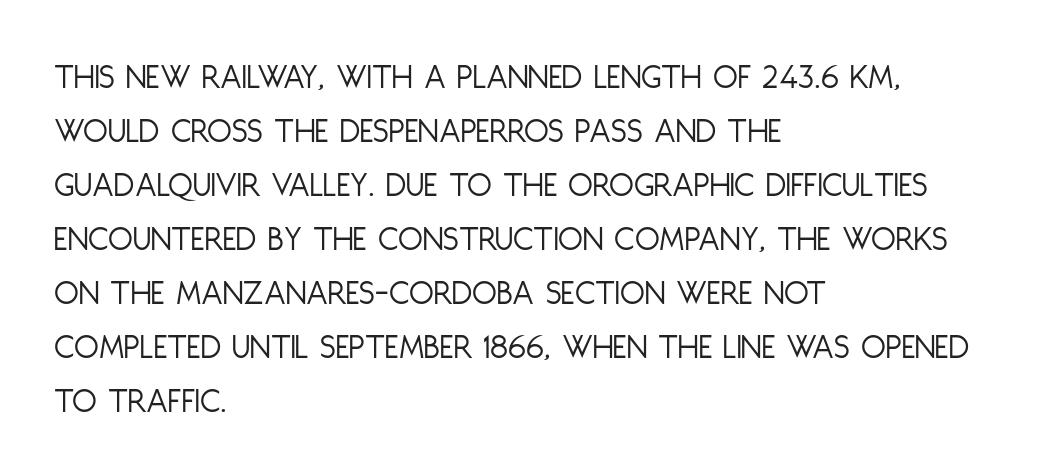
{"serif": "no", "italic": "no", "bold": "no", "weight": "light", "width": "condensed", "stroke_contrast": "low", "x_height": "large", "monospaced": "no", "underline": "no", "align": "left", "line_spacing": "normal", "line_spacing_ratio": 1.5, "letter_spacing": "normal", "letter_spacing_em": 0.0, "glyph_px": 36}
